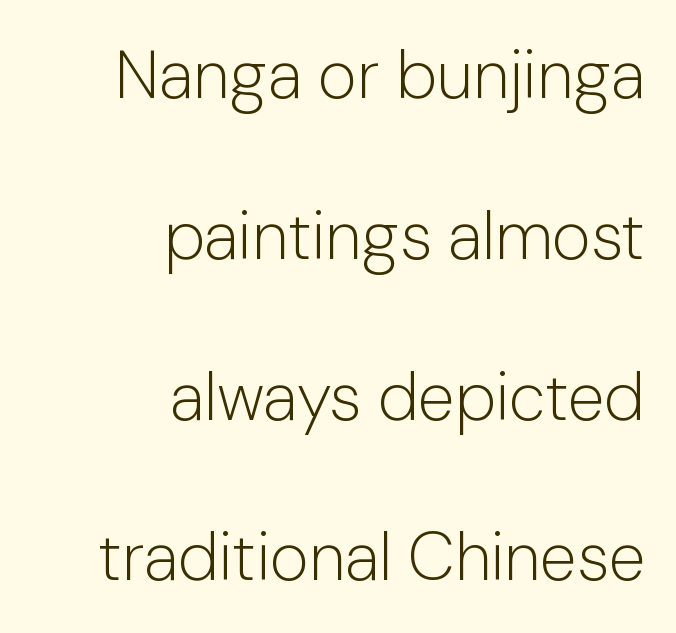
{"serif": "no", "italic": "no", "bold": "no", "weight": "light", "width": "normal", "stroke_contrast": "low", "x_height": "medium", "monospaced": "no", "underline": "no", "align": "right", "line_spacing": "loose", "line_spacing_ratio": 2.4, "letter_spacing": "normal", "letter_spacing_em": 0.0, "glyph_px": 67}
